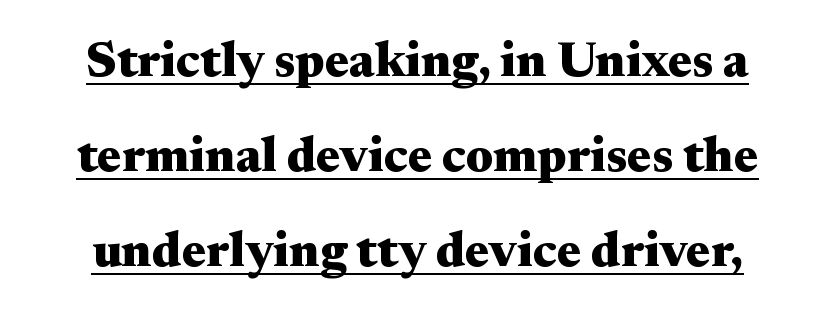
Q: Is the text bold? A: Yes.
Q: Is the text italic (slanted)? A: No, it is upright.
Q: Is the typeface a serif or a sans-serif typeface? A: Serif.
Q: Is the text underlined? A: Yes.
Q: Is the spacing between letters normal or unusually wide? A: Normal.
Q: Is the spacing between lines tight, normal or loose? A: Loose.
Q: Width (condensed, normal, or wide)? A: Wide.
Q: Stroke contrast? A: Medium.
Q: x-height? A: Small.
Q: Monospaced? A: No.
